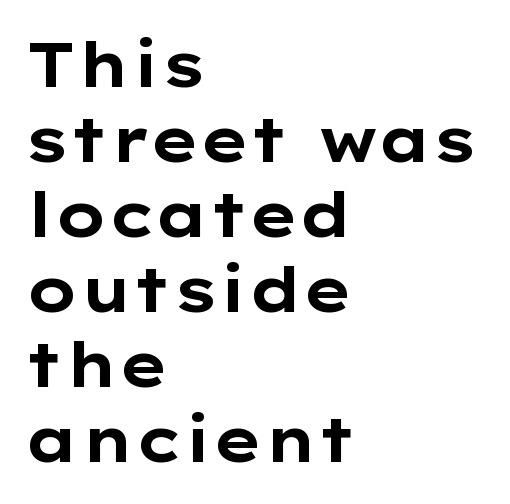
Q: Is the text bold? A: Yes.
Q: Is the text italic (slanted)? A: No, it is upright.
Q: Is the typeface a serif or a sans-serif typeface? A: Sans-serif.
Q: Is the text underlined? A: No.
Q: How is the paragraph aligned? A: Left-aligned.
Q: Is the spacing between letters normal or unusually wide? A: Normal.
Q: Width (condensed, normal, or wide)? A: Wide.
Q: Stroke contrast? A: Low.
Q: x-height? A: Medium.
Q: Monospaced? A: No.
